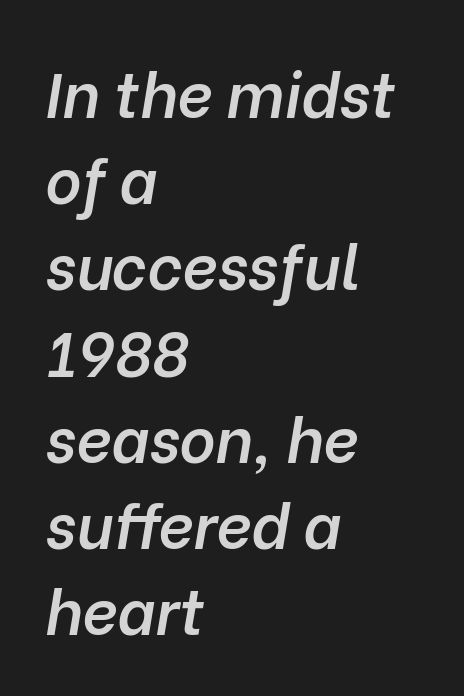
This sample has the flowing, uneven cadence of proportional lettering. When letters slant like this, we call the style italic. The block of text has a typical density, with ordinary space between rows. These lines keep a tight, regular rhythm from letter to letter. Anything drawn beneath the words? Only blank space. Notice the strokes are somewhat thickened but not fully heavy: this is a semibold.
